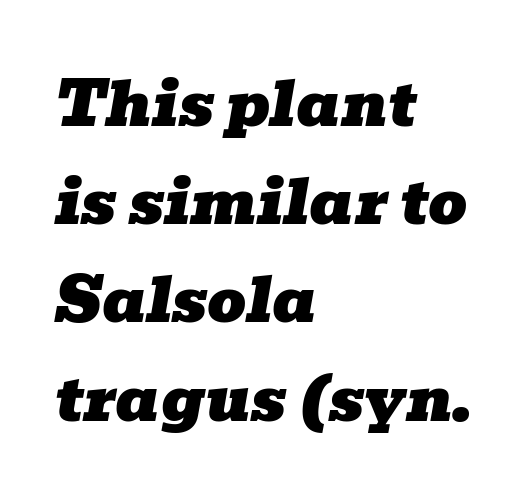
{"serif": "yes", "italic": "yes", "lean": "right", "slant_degrees": 10, "width": "wide", "stroke_contrast": "low", "x_height": "medium", "monospaced": "no", "underline": "no", "align": "left", "line_spacing": "normal", "line_spacing_ratio": 1.61, "letter_spacing": "normal", "letter_spacing_em": 0.0, "glyph_px": 61}
